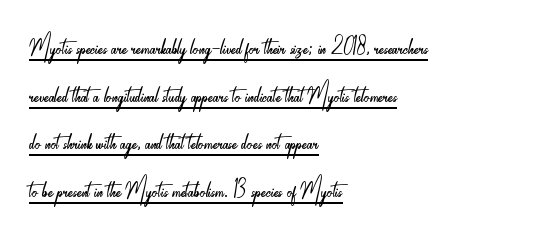
The image shows 34 px light, condensed sans-serif type; set left-aligned, normal line spacing (1.4x), normal letter spacing, underlined; low stroke contrast and a small x-height.
